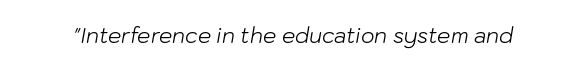
Q: Is the text bold? A: No.
Q: Is the text italic (slanted)? A: Yes, it leans right by about 10 degrees.
Q: Is the text underlined? A: No.
Q: Is the spacing between letters normal or unusually wide? A: Normal.
